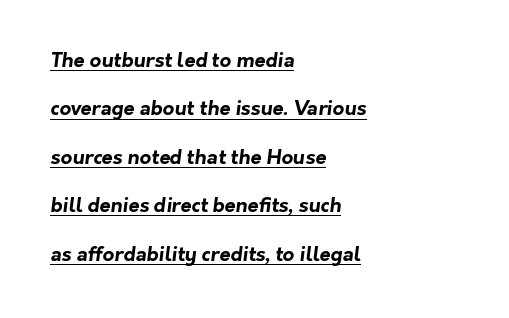
The glyphs are accompanied by a horizontal stroke just below them. Observe the ordinary spacing: letters are neighbours, not strangers. A typesetter would call this leading open, well beyond the default. The letters are bold, with thick, heavy strokes.
